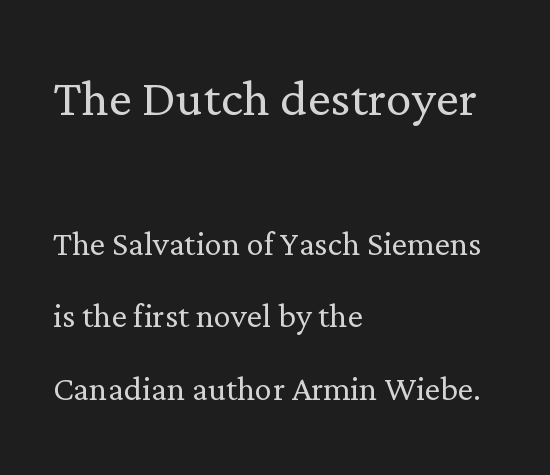
Bare-footed words on every line. Tall strokes in this sample are plumb rather than angled. The upper block of text is set noticeably larger than the block beneath it. Font category for this specimen: serif. These lines keep a tight, regular rhythm from letter to letter. This block has exactly the height ordinary leading produces.
